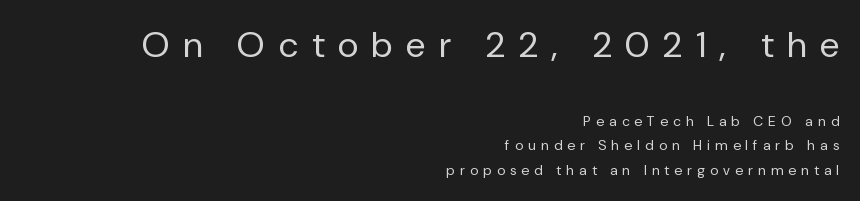
This reads as an unemphasized weight, regular at the heaviest. Typographically, this falls in the sans-serif category. You could not count columns in this text — the font is proportionally spaced. Nobody drew a line under any word here. Tracking value appears strongly positive — letters spread wide. Upright lettering throughout.
